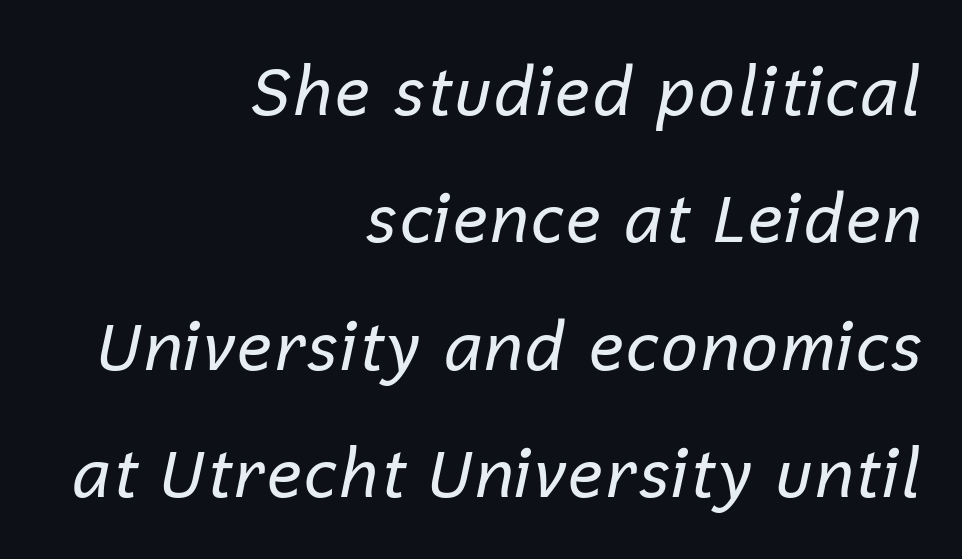
The image shows 67 px regular-weight type, italic (leaning right); set right-aligned, loose line spacing (1.9x), normal letter spacing, not underlined; low stroke contrast and a medium x-height.
